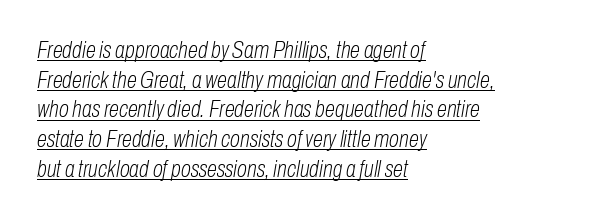
{"italic": "yes", "lean": "right", "slant_degrees": 10, "bold": "no", "underline": "yes", "align": "left", "line_spacing": "normal", "line_spacing_ratio": 1.29, "letter_spacing": "normal", "letter_spacing_em": 0.0, "glyph_px": 23}
